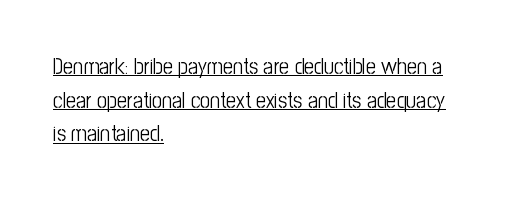
Counters stay open thanks to moderate or lighter strokes. Compared with typical body copy, the letter spacing here is the same. Summary of vertical rhythm: regular, with standard interline spacing. The rendering uses the underline text-decoration. These lines were composed using upright roman letters.
